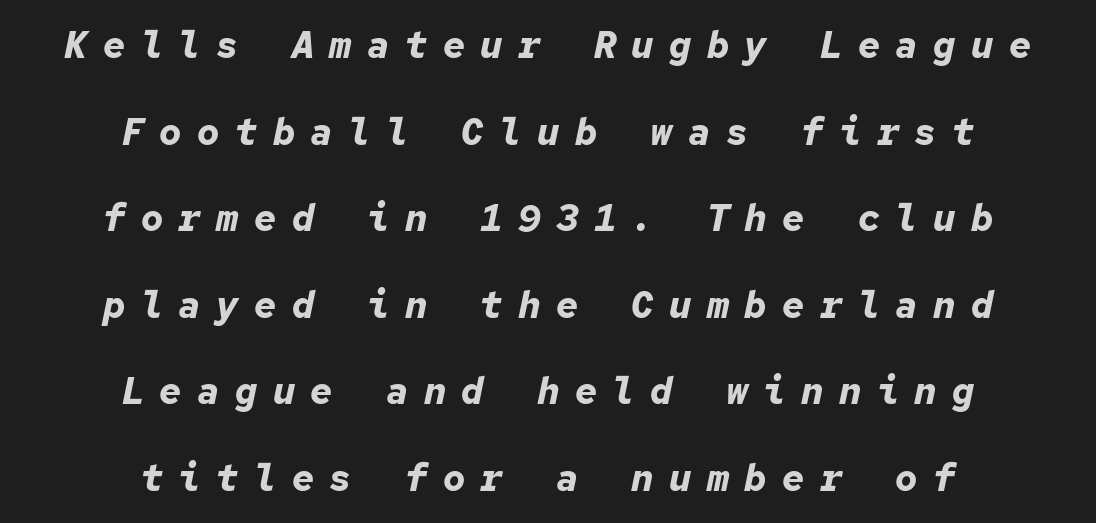
Q: Is the text bold? A: Yes.
Q: Is the text italic (slanted)? A: Yes, it leans right by about 12 degrees.
Q: Is the text underlined? A: No.
Q: How is the paragraph aligned? A: Centered.
Q: Is the spacing between letters normal or unusually wide? A: Unusually wide.
Q: Is the spacing between lines tight, normal or loose? A: Loose.
Q: Width (condensed, normal, or wide)? A: Normal.
Q: Stroke contrast? A: Low.
Q: x-height? A: Medium.
Q: Monospaced? A: Yes.
